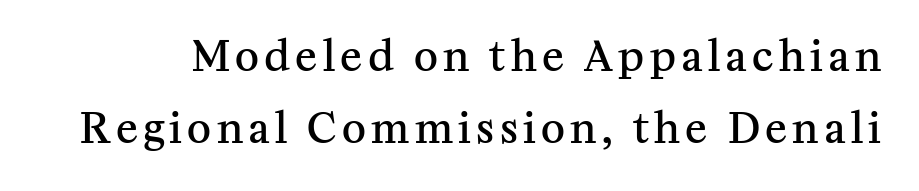
{"serif": "yes", "italic": "no", "bold": "semi", "weight": "semibold", "width": "normal", "stroke_contrast": "medium", "x_height": "medium", "monospaced": "no", "underline": "no", "line_spacing_ratio": 1.76, "glyph_px": 41}
